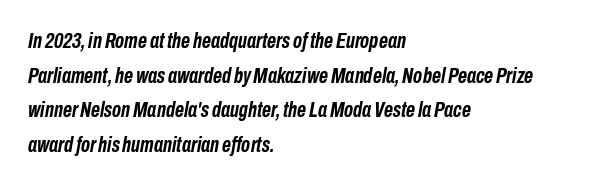
{"italic": "yes", "lean": "right", "slant_degrees": 10, "bold": "yes", "underline": "no", "align": "left", "line_spacing": "normal", "line_spacing_ratio": 1.57, "letter_spacing": "normal", "letter_spacing_em": 0.0, "glyph_px": 22}
